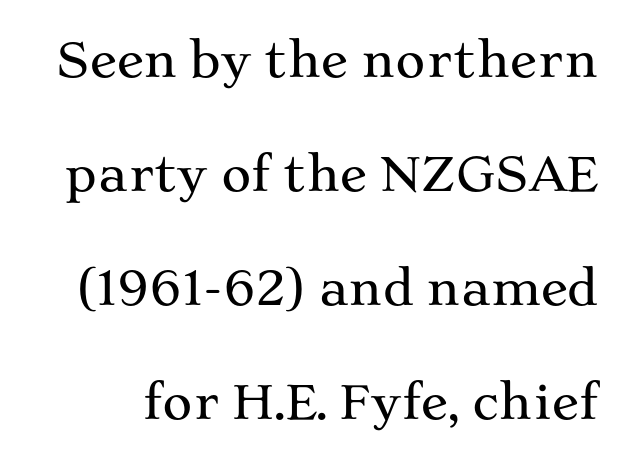
{"serif": "yes", "italic": "no", "width": "wide", "stroke_contrast": "medium", "x_height": "medium", "monospaced": "no", "underline": "no", "line_spacing": "loose", "line_spacing_ratio": 2.48, "letter_spacing": "normal", "letter_spacing_em": 0.0, "glyph_px": 46}
